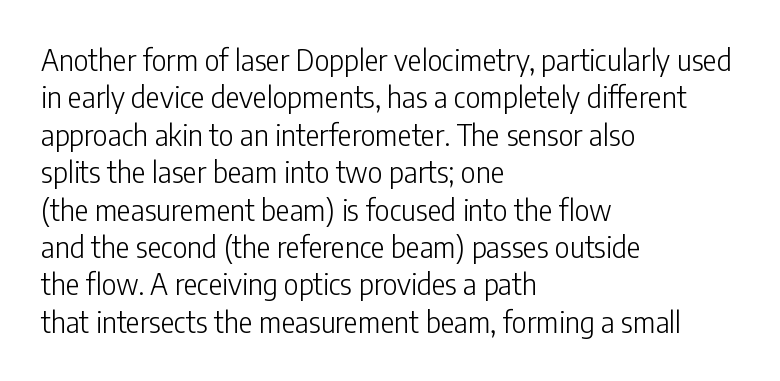
Q: Is the text bold? A: No.
Q: Is the text italic (slanted)? A: No, it is upright.
Q: Is the typeface a serif or a sans-serif typeface? A: Sans-serif.
Q: Is the text underlined? A: No.
Q: How is the paragraph aligned? A: Left-aligned.
Q: Is the spacing between letters normal or unusually wide? A: Normal.
Q: Is the spacing between lines tight, normal or loose? A: Normal.
Q: Width (condensed, normal, or wide)? A: Condensed.
Q: Stroke contrast? A: Low.
Q: x-height? A: Medium.
Q: Monospaced? A: No.
